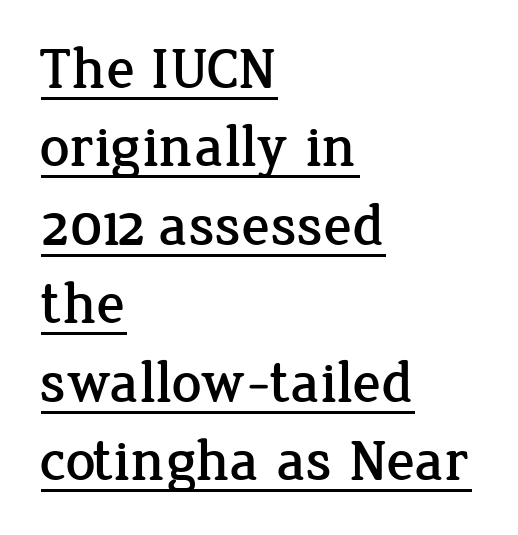
{"serif": "yes", "italic": "no", "width": "normal", "stroke_contrast": "low", "x_height": "medium", "monospaced": "no", "underline": "yes", "align": "left", "line_spacing": "normal", "line_spacing_ratio": 1.33, "letter_spacing": "normal", "letter_spacing_em": 0.0, "glyph_px": 59}
